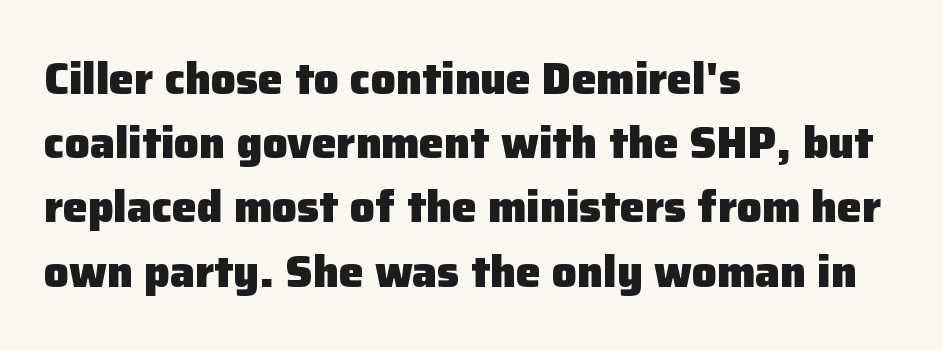
Q: Is the text bold? A: Yes.
Q: Is the text italic (slanted)? A: No, it is upright.
Q: Is the typeface a serif or a sans-serif typeface? A: Sans-serif.
Q: Is the text underlined? A: No.
Q: How is the paragraph aligned? A: Left-aligned.
Q: Is the spacing between letters normal or unusually wide? A: Normal.
Q: Is the spacing between lines tight, normal or loose? A: Normal.
Q: Width (condensed, normal, or wide)? A: Normal.
Q: Stroke contrast? A: Low.
Q: x-height? A: Medium.
Q: Monospaced? A: No.
